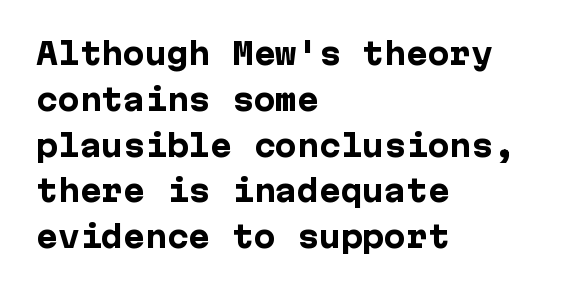
Plenty of ink on the page — the face is bold. Characters follow at the spacing the type designer built in. The paragraph has a hard left edge and a soft right edge. Regarding leading, the lines here are spaced in the standard way. Nope, not italic — everything's standing straight. This rendering employs a face without finishing strokes, i.e., a sans-serif.
